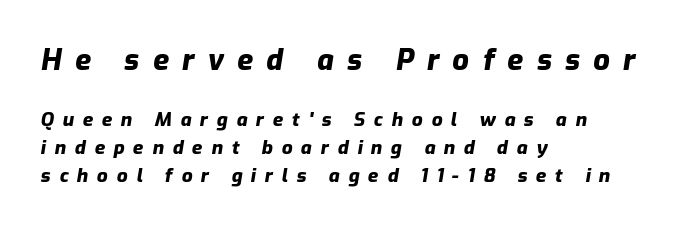
You could not count columns in this text — the font is proportionally spaced. Leading matches the norm, producing a regular column. Display-style spreading of the glyphs; the letterfit is very open. Each line starts at the same left margin while the right side varies. Only glyphs here, with clear space below each row.
